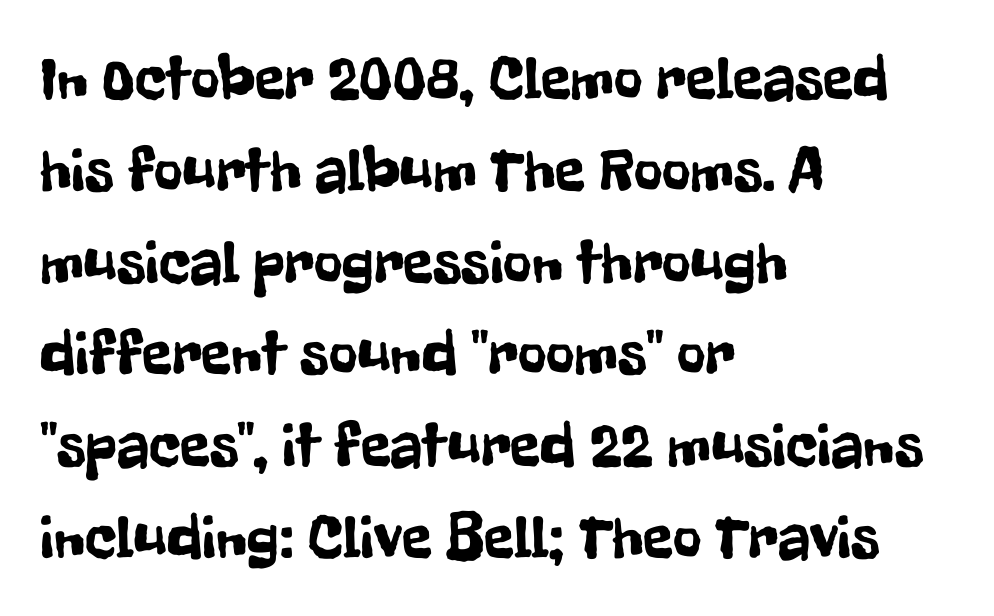
Q: Is the text italic (slanted)? A: No, it is upright.
Q: Is the typeface a serif or a sans-serif typeface? A: Sans-serif.
Q: Is the text underlined? A: No.
Q: How is the paragraph aligned? A: Left-aligned.
Q: Is the spacing between letters normal or unusually wide? A: Normal.
Q: Is the spacing between lines tight, normal or loose? A: Normal.
Q: Width (condensed, normal, or wide)? A: Condensed.
Q: Stroke contrast? A: Low.
Q: x-height? A: Medium.
Q: Monospaced? A: No.
